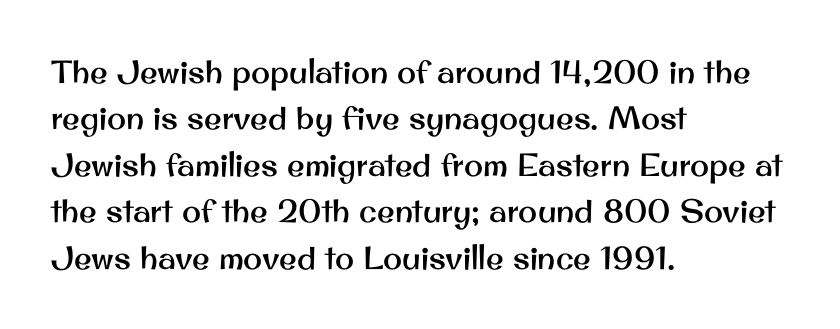
{"serif": "no", "italic": "no", "width": "normal", "stroke_contrast": "medium", "x_height": "small", "monospaced": "no", "underline": "no", "align": "left", "line_spacing": "normal", "line_spacing_ratio": 1.45, "letter_spacing": "normal", "letter_spacing_em": 0.0, "glyph_px": 32}
